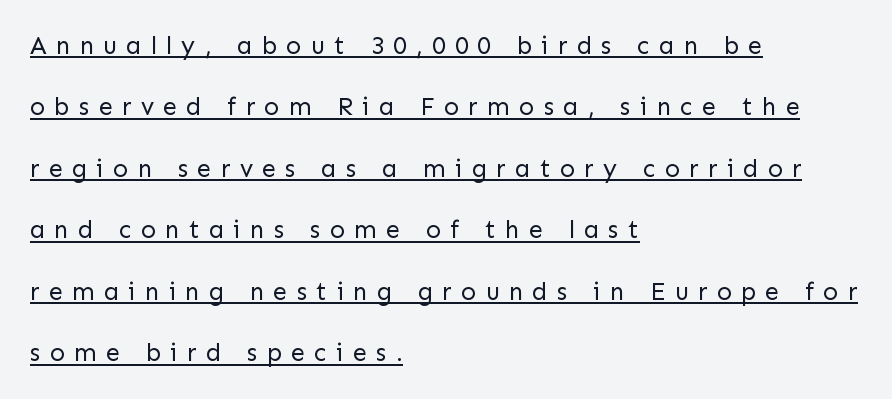
The image shows 25 px text type, upright; set left-aligned, loose line spacing (2.46x), unusually wide letter spacing (+0.37 em), underlined.
